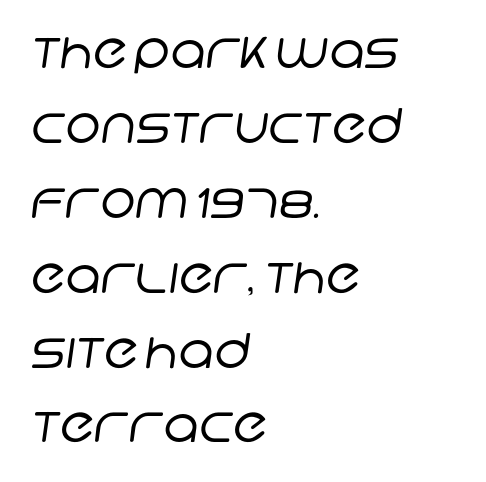
The image shows 48 px regular-weight sans-serif type; set left-aligned, normal line spacing (1.56x), normal letter spacing, not underlined; low stroke contrast and a large x-height.
